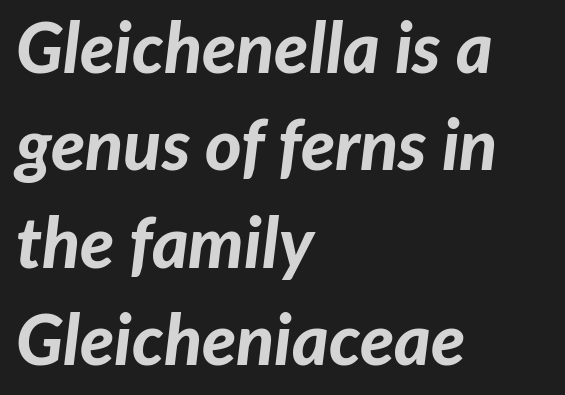
{"italic": "yes", "lean": "right", "slant_degrees": 7, "bold": "yes", "weight": "bold", "width": "normal", "stroke_contrast": "low", "x_height": "medium", "monospaced": "no", "underline": "no", "align": "left", "line_spacing": "normal", "line_spacing_ratio": 1.39, "letter_spacing": "normal", "letter_spacing_em": 0.0, "glyph_px": 70}
